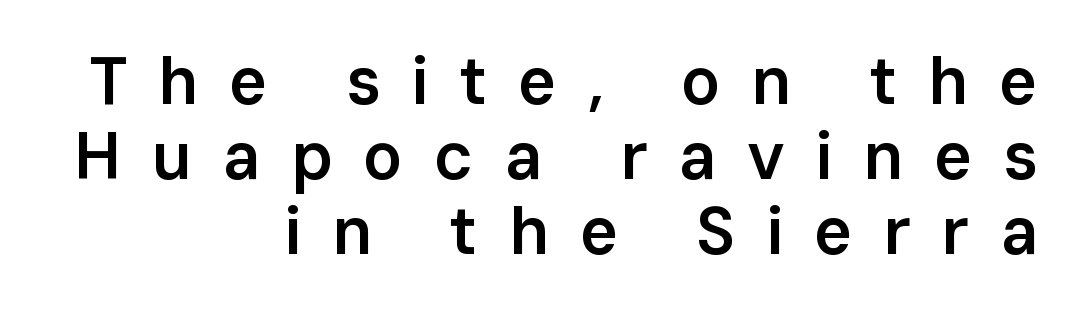
The image shows 66 px semibold sans-serif type, upright; set right-aligned, tight line spacing (1.14x), unusually wide letter spacing (+0.46 em), not underlined; low stroke contrast and a medium x-height.
